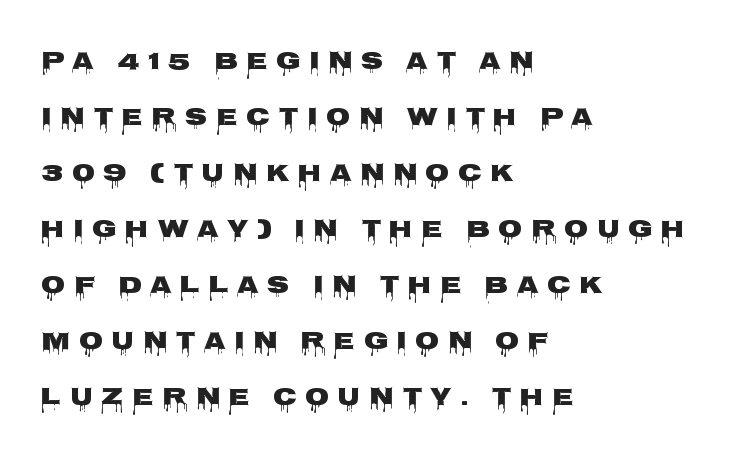
{"italic": "no", "underline": "no", "align": "left", "line_spacing": "loose", "line_spacing_ratio": 2.24, "letter_spacing": "wide", "letter_spacing_em": 0.33, "glyph_px": 25}
